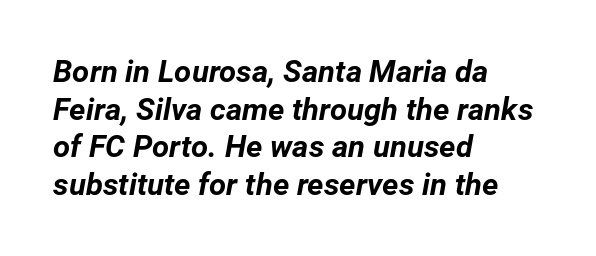
Q: Is the text bold? A: Yes.
Q: Is the text italic (slanted)? A: Yes, it leans right by about 12 degrees.
Q: Is the text underlined? A: No.
Q: How is the paragraph aligned? A: Left-aligned.
Q: Is the spacing between letters normal or unusually wide? A: Normal.
Q: Width (condensed, normal, or wide)? A: Normal.
Q: Stroke contrast? A: Low.
Q: x-height? A: Medium.
Q: Monospaced? A: No.
